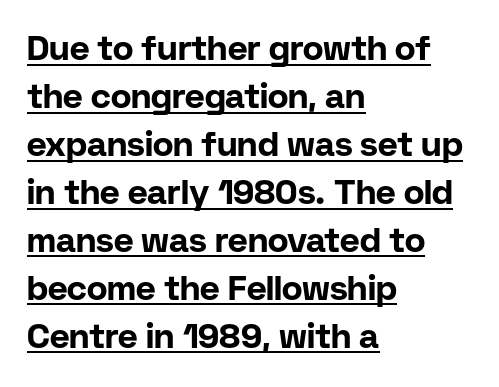
The image shows 34 px bold sans-serif type, upright; set left-aligned, normal line spacing (1.41x), normal letter spacing, underlined; low stroke contrast and a medium x-height.
